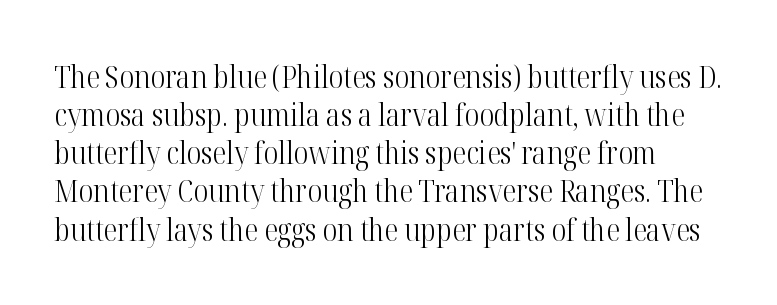
{"serif": "yes", "italic": "no", "bold": "no", "weight": "light", "width": "condensed", "stroke_contrast": "high", "x_height": "medium", "monospaced": "no", "underline": "no", "line_spacing_ratio": 1.23, "letter_spacing": "normal", "letter_spacing_em": 0.0, "glyph_px": 31}
